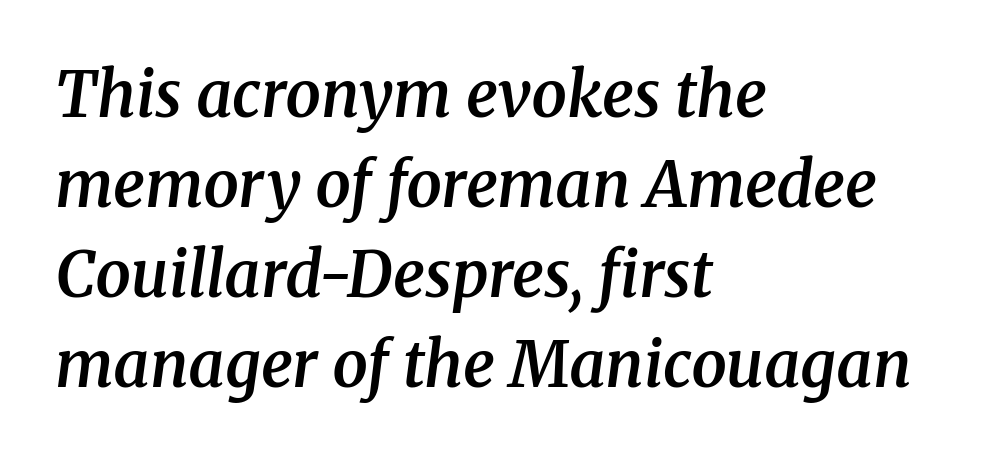
The image shows 63 px semibold serif type, italic (leaning right); set left-aligned, normal line spacing (1.43x), normal letter spacing, not underlined; medium stroke contrast and a medium x-height.
